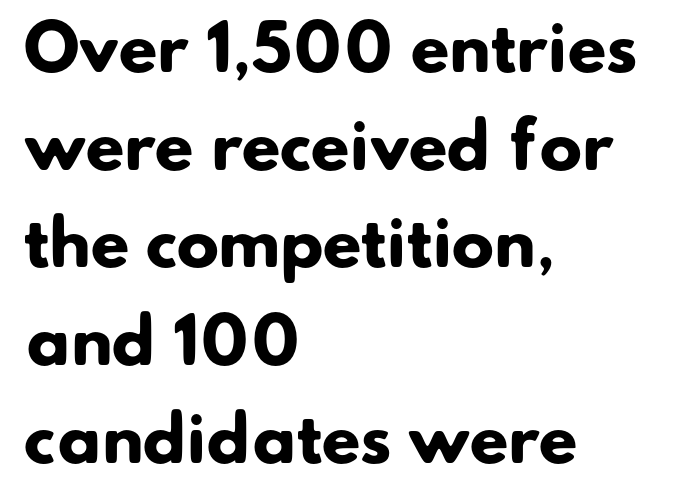
The image shows 63 px heavy sans-serif type; set left-aligned, normal line spacing (1.55x), normal letter spacing, not underlined; low stroke contrast and a small x-height.
